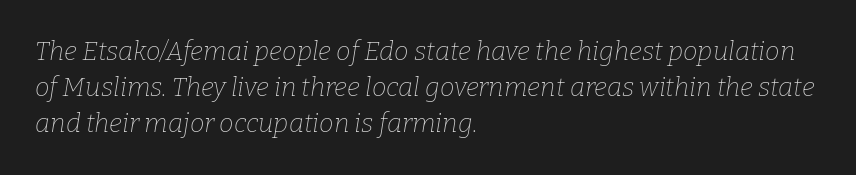
The image shows 26 px text type, italic (leaning right); set left-aligned, normal line spacing (1.39x), normal letter spacing, not underlined.
